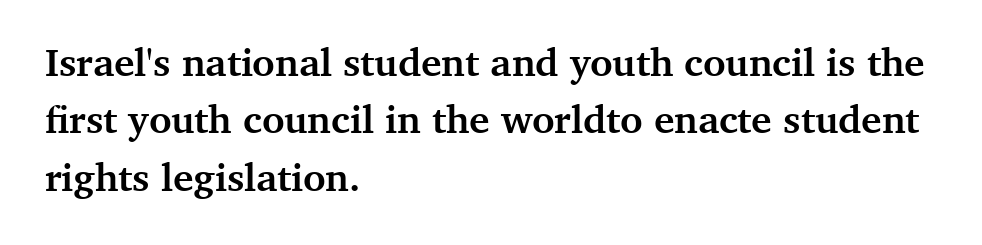
Q: Is the text bold? A: Yes.
Q: Is the text italic (slanted)? A: No, it is upright.
Q: Is the typeface a serif or a sans-serif typeface? A: Serif.
Q: Is the text underlined? A: No.
Q: How is the paragraph aligned? A: Left-aligned.
Q: Is the spacing between letters normal or unusually wide? A: Normal.
Q: Is the spacing between lines tight, normal or loose? A: Normal.
Q: Width (condensed, normal, or wide)? A: Normal.
Q: Stroke contrast? A: Medium.
Q: x-height? A: Medium.
Q: Monospaced? A: No.
